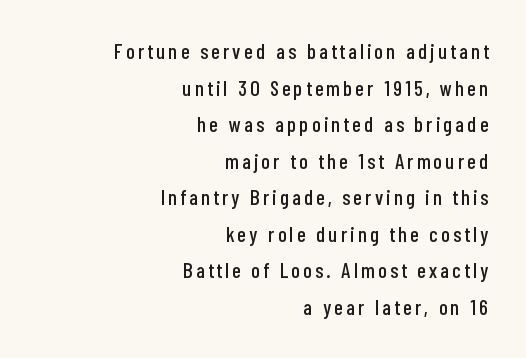
Q: Is the text italic (slanted)? A: No, it is upright.
Q: Is the text underlined? A: No.
Q: How is the paragraph aligned? A: Right-aligned.
